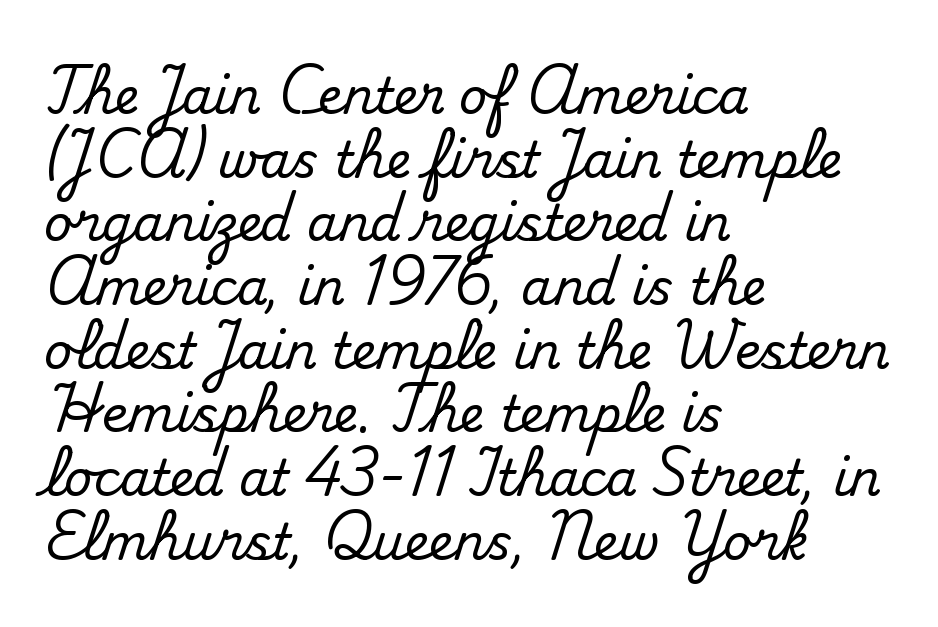
A typesetter would call this zero additional tracking. The baseline area is clear. Line spacing here is normal. What kind of face is this? One with serifs.
